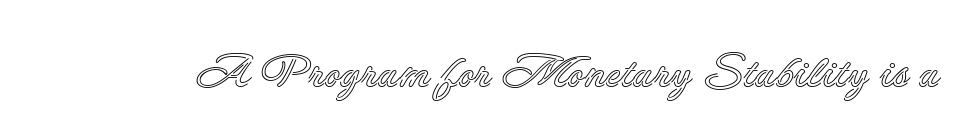
{"width": "normal", "x_height": "small", "monospaced": "no", "underline": "no", "letter_spacing": "normal", "letter_spacing_em": 0.0, "glyph_px": 45}
